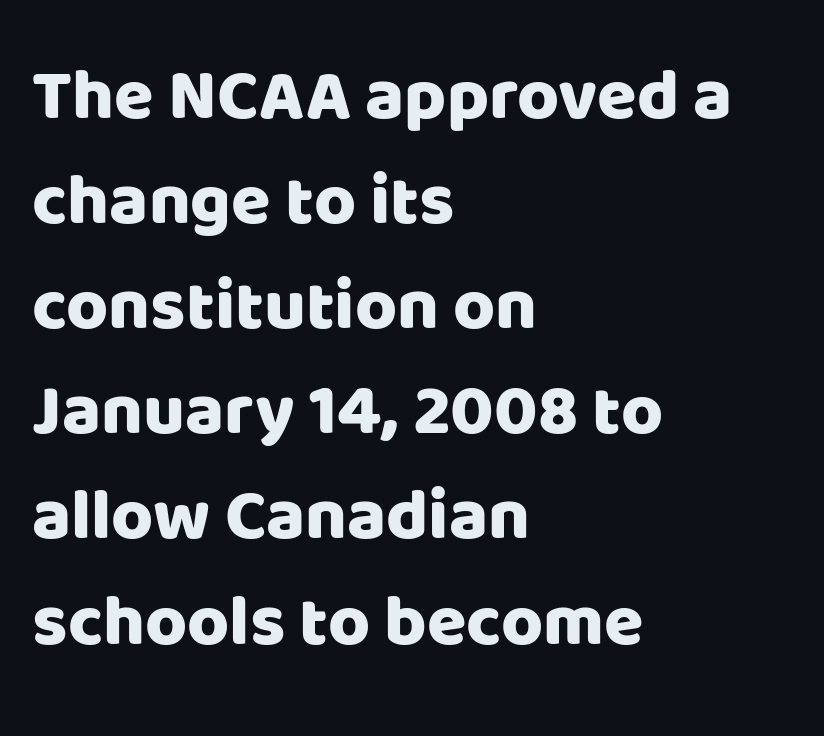
Q: Is the text italic (slanted)? A: No, it is upright.
Q: Is the typeface a serif or a sans-serif typeface? A: Sans-serif.
Q: Is the text underlined? A: No.
Q: How is the paragraph aligned? A: Left-aligned.
Q: Is the spacing between letters normal or unusually wide? A: Normal.
Q: Is the spacing between lines tight, normal or loose? A: Normal.
Q: Width (condensed, normal, or wide)? A: Normal.
Q: Stroke contrast? A: Low.
Q: x-height? A: Large.
Q: Monospaced? A: No.
